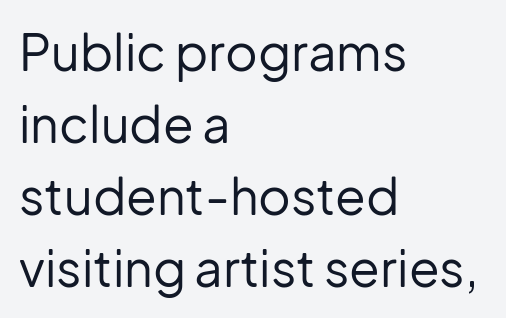
The image shows 50 px regular-weight sans-serif type, upright; set left-aligned, normal line spacing (1.44x), normal letter spacing, not underlined; low stroke contrast and a medium x-height.
